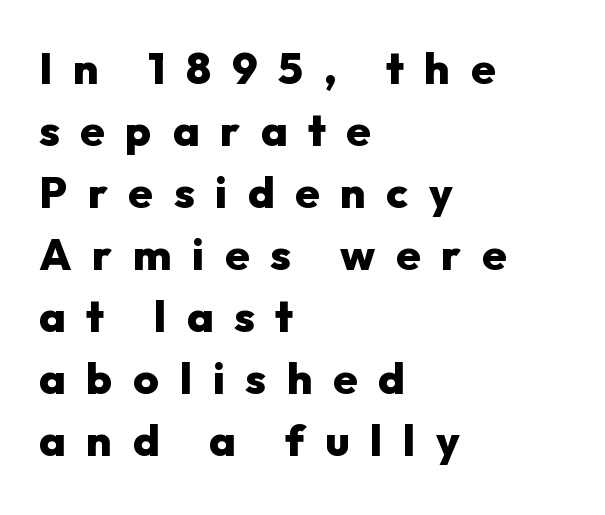
{"serif": "no", "italic": "no", "bold": "yes", "weight": "heavy", "width": "normal", "stroke_contrast": "low", "x_height": "medium", "monospaced": "no", "underline": "no", "align": "left", "line_spacing": "normal", "line_spacing_ratio": 1.41, "letter_spacing": "wide", "letter_spacing_em": 0.47, "glyph_px": 44}
